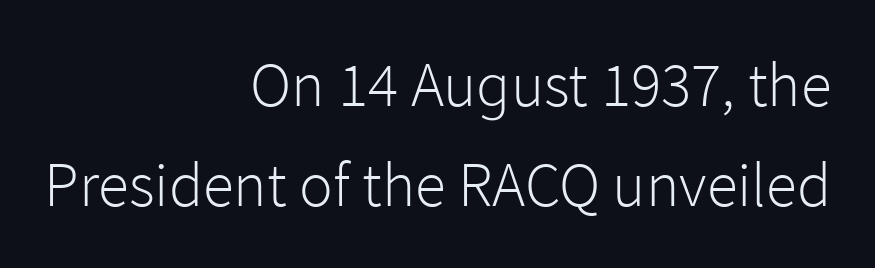
Q: Is the text bold? A: No.
Q: Is the text italic (slanted)? A: No, it is upright.
Q: Is the typeface a serif or a sans-serif typeface? A: Sans-serif.
Q: Is the text underlined? A: No.
Q: How is the paragraph aligned? A: Right-aligned.
Q: Is the spacing between letters normal or unusually wide? A: Normal.
Q: Is the spacing between lines tight, normal or loose? A: Normal.
Q: Width (condensed, normal, or wide)? A: Normal.
Q: Stroke contrast? A: Low.
Q: x-height? A: Medium.
Q: Monospaced? A: No.
